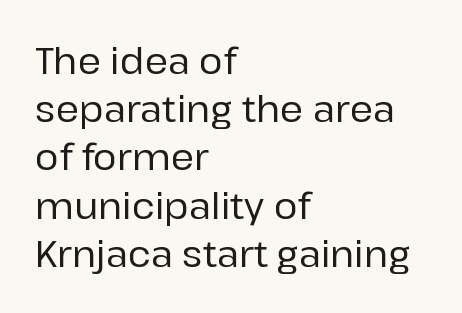
Q: Is the text italic (slanted)? A: No, it is upright.
Q: Is the typeface a serif or a sans-serif typeface? A: Sans-serif.
Q: Is the text underlined? A: No.
Q: How is the paragraph aligned? A: Left-aligned.
Q: Is the spacing between letters normal or unusually wide? A: Normal.
Q: Is the spacing between lines tight, normal or loose? A: Normal.
Q: Width (condensed, normal, or wide)? A: Normal.
Q: Stroke contrast? A: Low.
Q: x-height? A: Medium.
Q: Monospaced? A: No.
